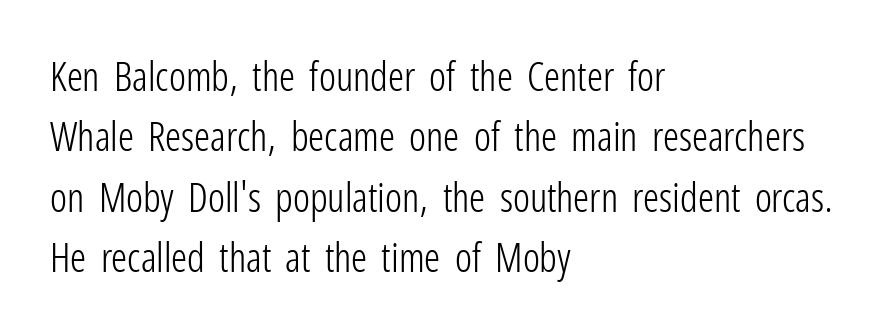
{"serif": "no", "italic": "no", "bold": "no", "weight": "light", "width": "condensed", "stroke_contrast": "low", "x_height": "medium", "monospaced": "no", "underline": "no", "align": "left", "line_spacing": "normal", "line_spacing_ratio": 1.51, "letter_spacing": "normal", "letter_spacing_em": 0.0, "glyph_px": 40}
